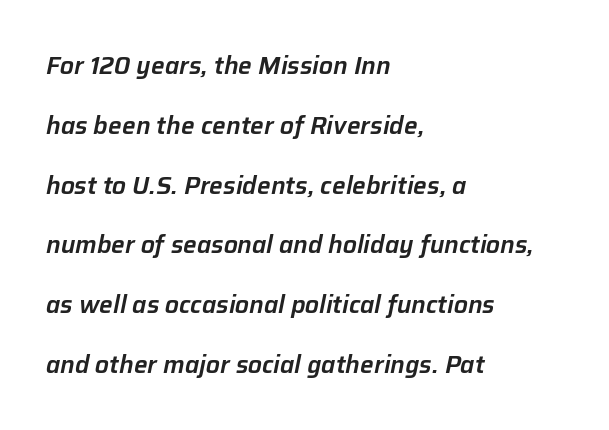
Q: Is the text italic (slanted)? A: Yes, it leans right by about 12 degrees.
Q: Is the text underlined? A: No.
Q: How is the paragraph aligned? A: Left-aligned.
Q: Is the spacing between letters normal or unusually wide? A: Normal.
Q: Is the spacing between lines tight, normal or loose? A: Loose.
